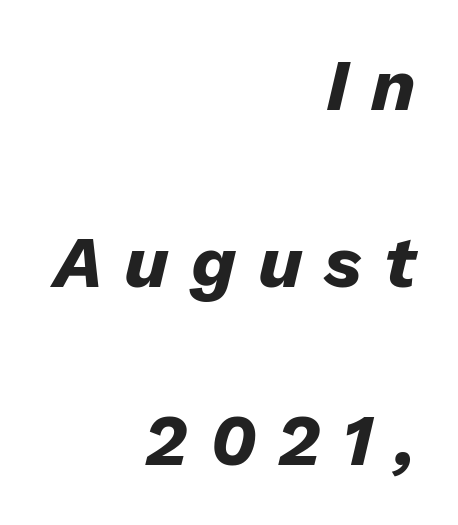
The passage shown has open, widely tracked lettering throughout. Type without underlining. This sample uses an oblique cut, with every glyph tilted off the vertical. The rendering uses a bold face; every stroke is thick and dark.
